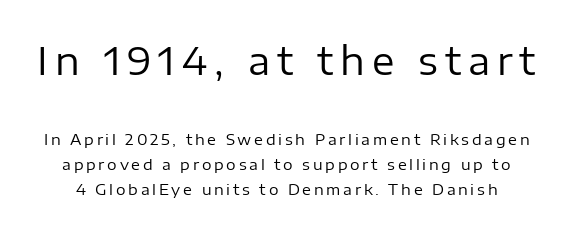
Q: Is the text bold? A: No.
Q: Is the text italic (slanted)? A: No, it is upright.
Q: Is the typeface a serif or a sans-serif typeface? A: Sans-serif.
Q: Is the text underlined? A: No.
Q: Is the spacing between lines tight, normal or loose? A: Normal.
Q: Which block of text is set in a larger size, the first (top) or the second (bottom)? A: The first (top) one.
Q: Width (condensed, normal, or wide)? A: Normal.
Q: Stroke contrast? A: Low.
Q: x-height? A: Medium.
Q: Monospaced? A: No.
